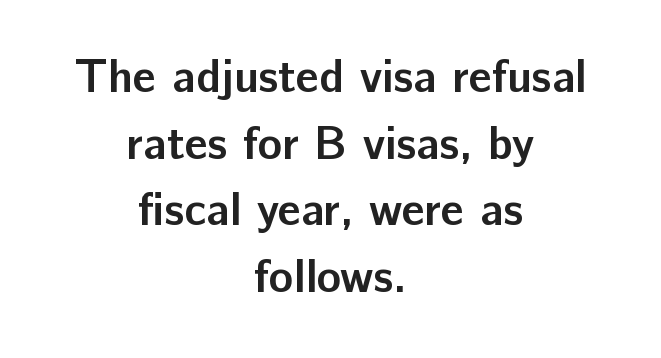
{"serif": "no", "italic": "no", "bold": "yes", "weight": "semibold", "width": "normal", "stroke_contrast": "low", "x_height": "medium", "monospaced": "no", "underline": "no", "align": "center", "line_spacing": "normal", "line_spacing_ratio": 1.45, "letter_spacing": "normal", "letter_spacing_em": 0.0, "glyph_px": 46}
